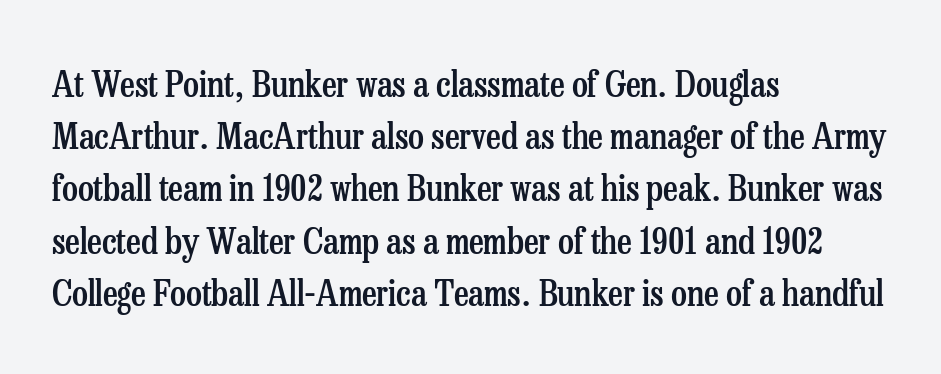
{"serif": "yes", "italic": "no", "bold": "semi", "weight": "semibold", "width": "condensed", "stroke_contrast": "low", "x_height": "medium", "monospaced": "no", "underline": "no", "align": "left", "line_spacing": "normal", "line_spacing_ratio": 1.45, "letter_spacing": "normal", "letter_spacing_em": 0.0, "glyph_px": 36}
